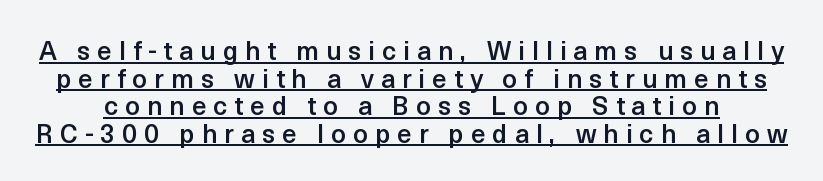
{"italic": "no", "bold": "semi", "underline": "yes", "line_spacing": "tight", "line_spacing_ratio": 1.06, "letter_spacing": "wide", "letter_spacing_em": 0.27, "glyph_px": 26}
